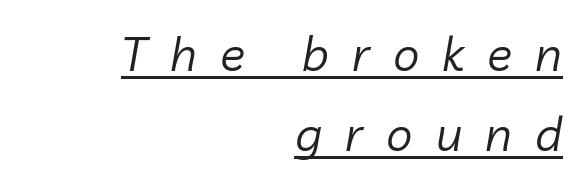
The image shows 47 px regular-weight type, italic (leaning right); set right-aligned, normal line spacing (1.7x), unusually wide letter spacing (+0.49 em), underlined; low stroke contrast and a medium x-height.
